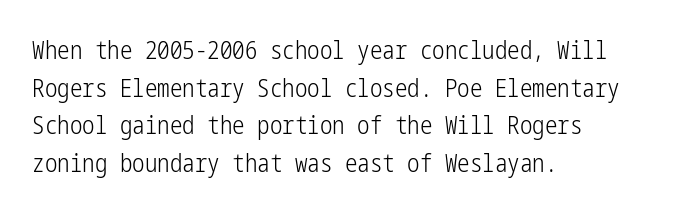
{"italic": "no", "bold": "no", "underline": "no", "align": "left", "line_spacing": "normal", "line_spacing_ratio": 1.51, "letter_spacing": "normal", "letter_spacing_em": 0.0, "glyph_px": 25}
